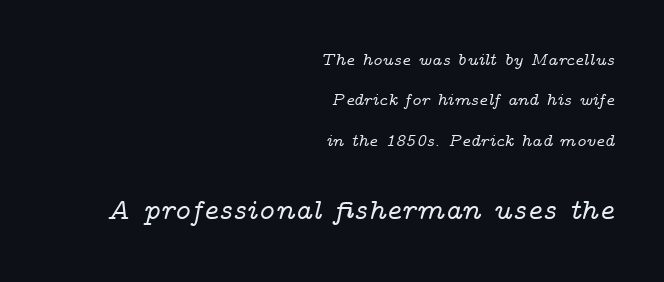
Q: Is the text italic (slanted)? A: Yes, it leans right by about 14 degrees.
Q: Is the typeface a serif or a sans-serif typeface? A: Serif.
Q: Is the text underlined? A: No.
Q: How is the paragraph aligned? A: Right-aligned.
Q: Is the spacing between letters normal or unusually wide? A: Normal.
Q: Is the spacing between lines tight, normal or loose? A: Loose.
Q: Which block of text is set in a larger size, the first (top) or the second (bottom)? A: The second (bottom) one.
Q: Width (condensed, normal, or wide)? A: Wide.
Q: Stroke contrast? A: Low.
Q: x-height? A: Medium.
Q: Monospaced? A: No.
